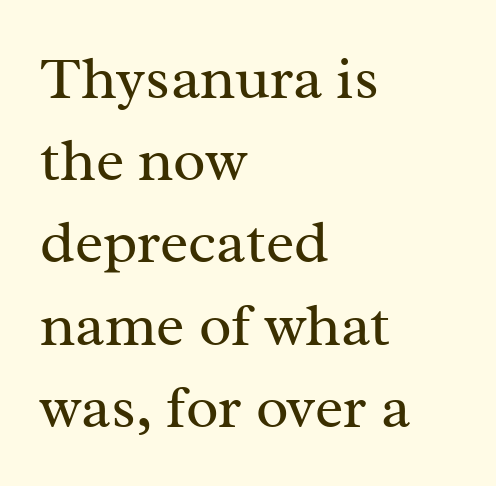
{"serif": "yes", "italic": "no", "bold": "no", "weight": "regular", "width": "normal", "stroke_contrast": "medium", "x_height": "medium", "monospaced": "no", "underline": "no", "align": "left", "line_spacing": "normal", "line_spacing_ratio": 1.37, "letter_spacing": "normal", "letter_spacing_em": 0.0, "glyph_px": 60}
